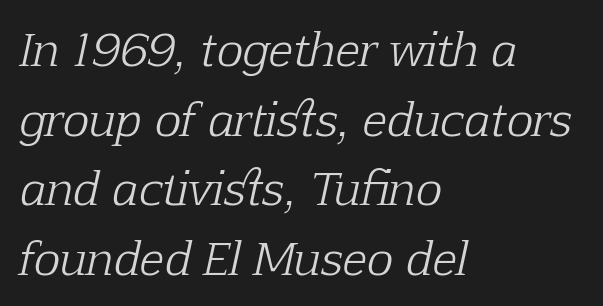
{"serif": "yes", "italic": "yes", "lean": "right", "slant_degrees": 12, "bold": "no", "weight": "light", "width": "normal", "stroke_contrast": "low", "x_height": "medium", "monospaced": "no", "underline": "no", "align": "left", "line_spacing": "normal", "line_spacing_ratio": 1.55, "letter_spacing": "normal", "letter_spacing_em": 0.0, "glyph_px": 45}
